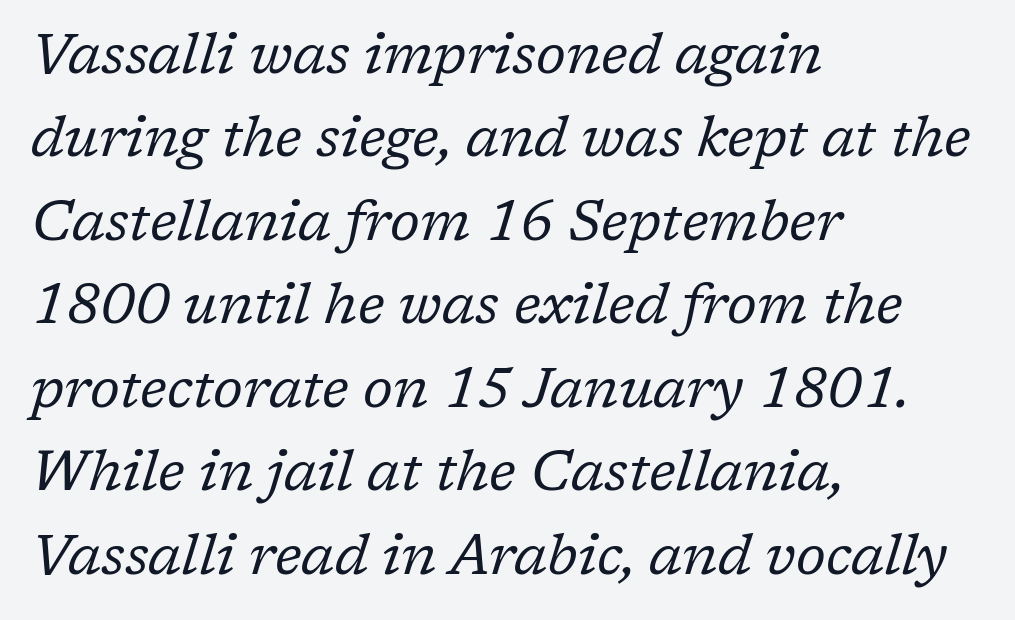
The image shows 56 px regular-weight serif type, italic (leaning right); set left-aligned, normal line spacing (1.49x), normal letter spacing, not underlined; low stroke contrast and a medium x-height.
